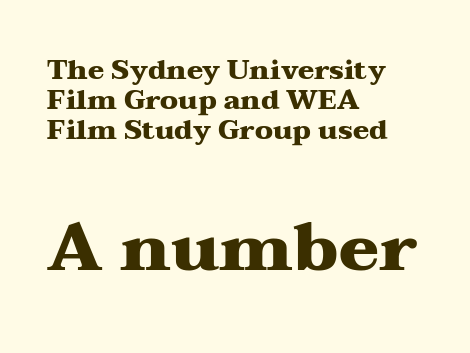
The image shows 67 px heavy, wide serif type, upright; set left-aligned, tight line spacing (1.11x), normal letter spacing, not underlined; the second (bottom) block is 2.48x larger; medium stroke contrast and a medium x-height.
